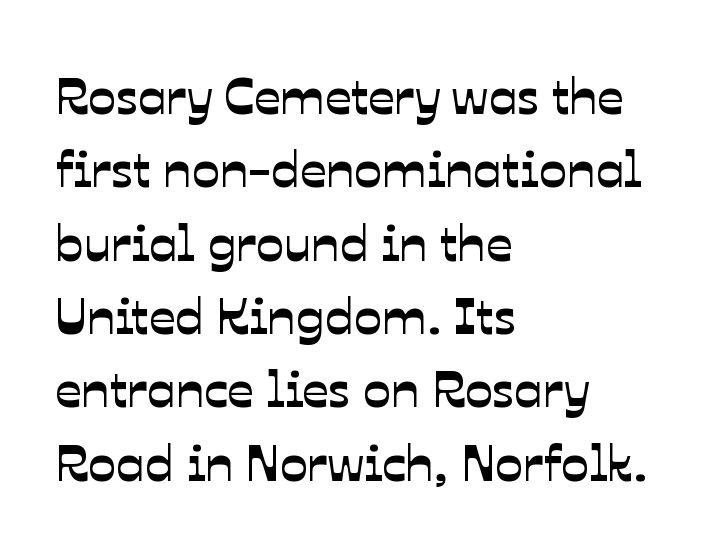
{"serif": "no", "width": "normal", "stroke_contrast": "low", "x_height": "medium", "monospaced": "no", "underline": "no", "align": "left", "line_spacing": "normal", "line_spacing_ratio": 1.41, "letter_spacing": "normal", "letter_spacing_em": 0.0, "glyph_px": 52}
